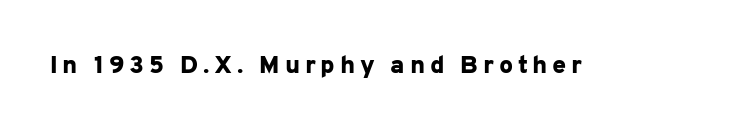
Q: Is the text bold? A: Yes.
Q: Is the text italic (slanted)? A: No, it is upright.
Q: Is the text underlined? A: No.
